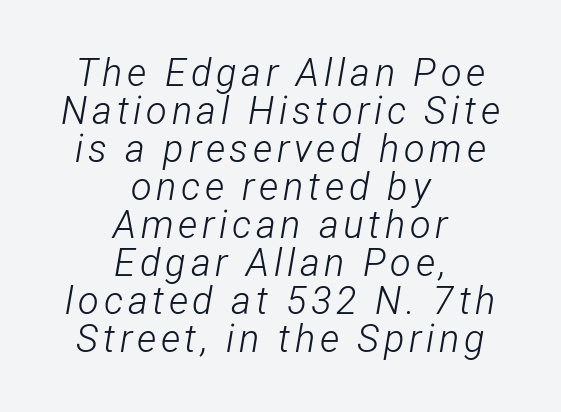
{"italic": "yes", "lean": "right", "slant_degrees": 12, "bold": "no", "weight": "light", "width": "condensed", "stroke_contrast": "low", "x_height": "medium", "monospaced": "no", "underline": "no", "align": "center", "line_spacing": "tight", "line_spacing_ratio": 1.0, "glyph_px": 38}
